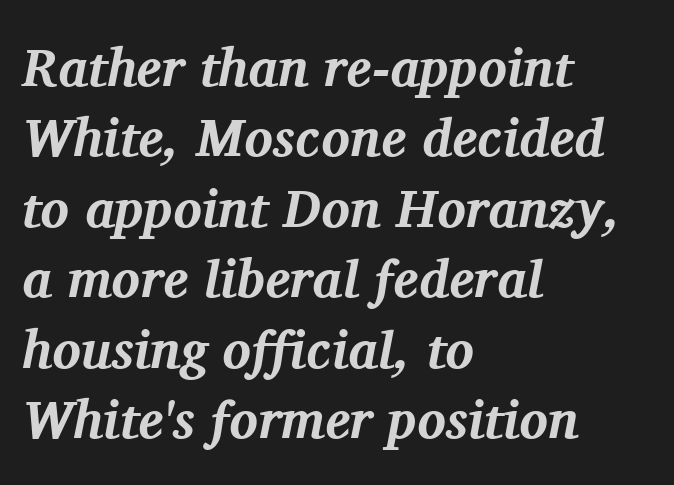
{"serif": "yes", "italic": "yes", "lean": "right", "slant_degrees": 11, "bold": "yes", "weight": "bold", "width": "normal", "stroke_contrast": "medium", "x_height": "medium", "monospaced": "no", "underline": "no", "align": "left", "line_spacing": "normal", "line_spacing_ratio": 1.33, "letter_spacing": "normal", "letter_spacing_em": 0.0, "glyph_px": 53}
